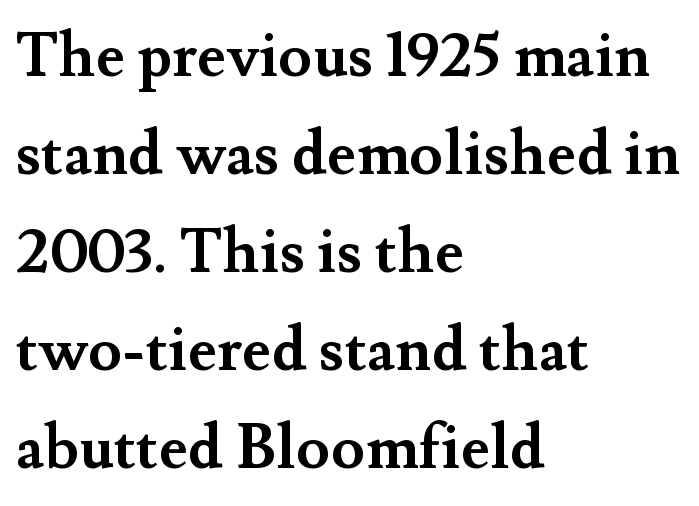
Q: Is the text bold? A: Yes.
Q: Is the text italic (slanted)? A: No, it is upright.
Q: Is the typeface a serif or a sans-serif typeface? A: Serif.
Q: Is the text underlined? A: No.
Q: How is the paragraph aligned? A: Left-aligned.
Q: Is the spacing between letters normal or unusually wide? A: Normal.
Q: Is the spacing between lines tight, normal or loose? A: Normal.
Q: Width (condensed, normal, or wide)? A: Normal.
Q: Stroke contrast? A: Medium.
Q: x-height? A: Small.
Q: Monospaced? A: No.
